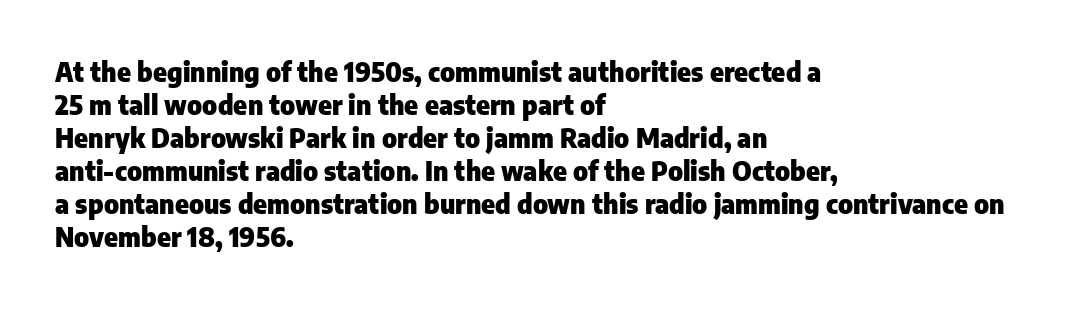
Q: Is the text bold? A: Yes.
Q: Is the text italic (slanted)? A: No, it is upright.
Q: Is the text underlined? A: No.
Q: How is the paragraph aligned? A: Left-aligned.
Q: Is the spacing between letters normal or unusually wide? A: Normal.
Q: Is the spacing between lines tight, normal or loose? A: Normal.
